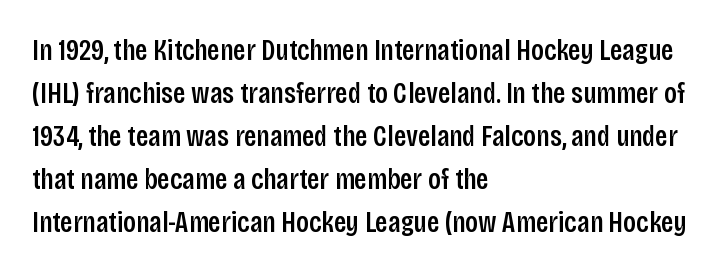
Q: Is the text italic (slanted)? A: No, it is upright.
Q: Is the typeface a serif or a sans-serif typeface? A: Sans-serif.
Q: Is the text underlined? A: No.
Q: How is the paragraph aligned? A: Left-aligned.
Q: Is the spacing between letters normal or unusually wide? A: Normal.
Q: Is the spacing between lines tight, normal or loose? A: Normal.
Q: Width (condensed, normal, or wide)? A: Condensed.
Q: Stroke contrast? A: Low.
Q: x-height? A: Large.
Q: Monospaced? A: No.
